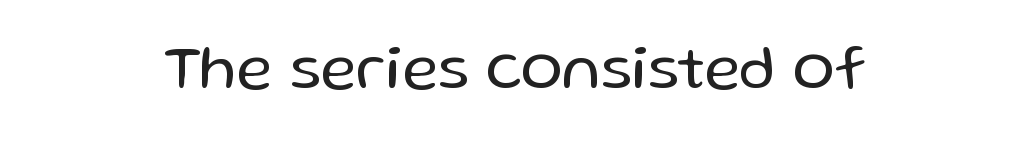
The image shows 63 px regular-weight sans-serif type, upright; set normal letter spacing, not underlined; low stroke contrast and a medium x-height.
